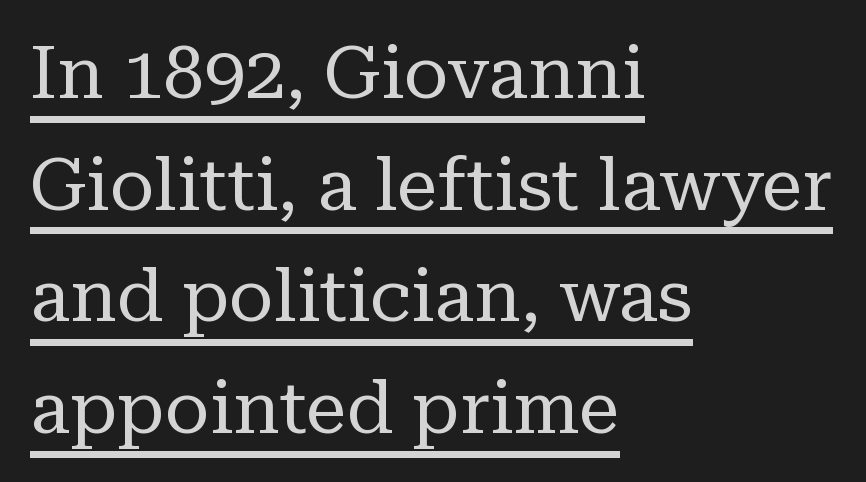
Q: Is the text bold? A: No.
Q: Is the text italic (slanted)? A: No, it is upright.
Q: Is the typeface a serif or a sans-serif typeface? A: Serif.
Q: Is the text underlined? A: Yes.
Q: How is the paragraph aligned? A: Left-aligned.
Q: Is the spacing between letters normal or unusually wide? A: Normal.
Q: Is the spacing between lines tight, normal or loose? A: Normal.
Q: Width (condensed, normal, or wide)? A: Normal.
Q: Stroke contrast? A: Low.
Q: x-height? A: Medium.
Q: Monospaced? A: No.
